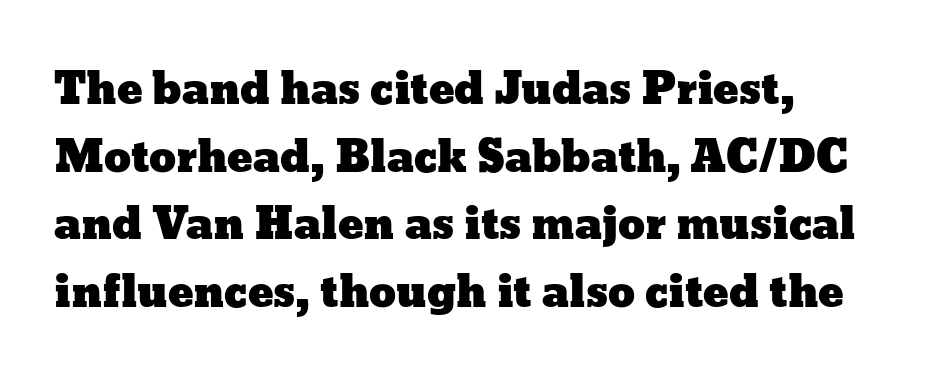
Q: Is the text italic (slanted)? A: No, it is upright.
Q: Is the text underlined? A: No.
Q: How is the paragraph aligned? A: Left-aligned.
Q: Is the spacing between letters normal or unusually wide? A: Normal.
Q: Is the spacing between lines tight, normal or loose? A: Normal.
Q: Width (condensed, normal, or wide)? A: Wide.
Q: Stroke contrast? A: Low.
Q: x-height? A: Medium.
Q: Monospaced? A: No.
